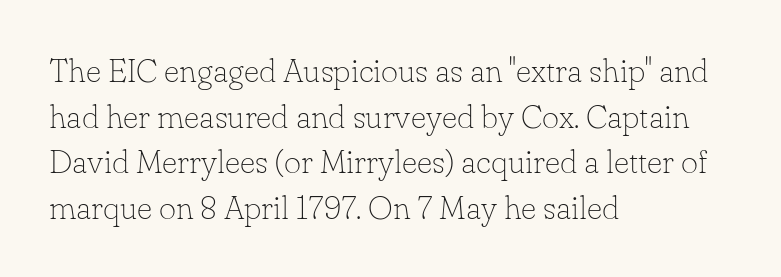
Q: Is the text bold? A: No.
Q: Is the text italic (slanted)? A: No, it is upright.
Q: Is the typeface a serif or a sans-serif typeface? A: Serif.
Q: Is the text underlined? A: No.
Q: How is the paragraph aligned? A: Left-aligned.
Q: Is the spacing between letters normal or unusually wide? A: Normal.
Q: Is the spacing between lines tight, normal or loose? A: Normal.
Q: Width (condensed, normal, or wide)? A: Normal.
Q: Stroke contrast? A: Low.
Q: x-height? A: Small.
Q: Monospaced? A: No.
